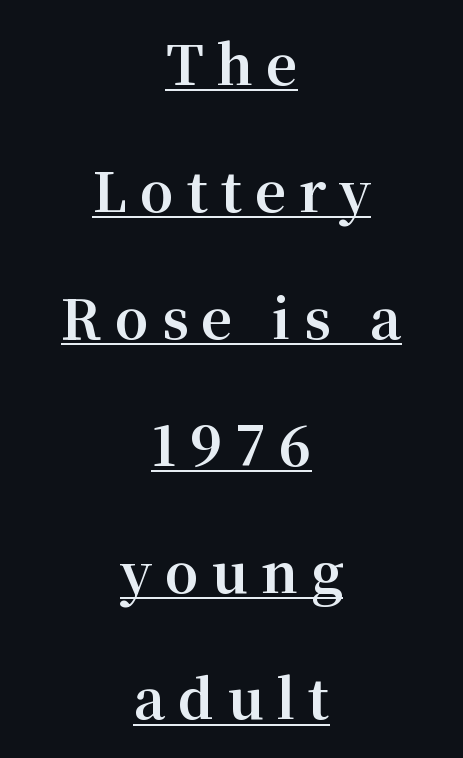
These words are printed bold, with thick strokes throughout. Compared with typical paragraphs, the rows here are farther apart. These lines are composed in type with serifs. Ordinary non-slanted type is in use.
